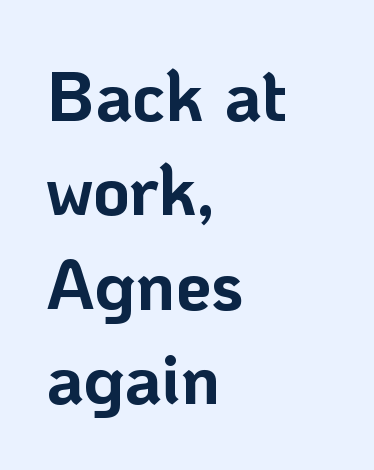
{"serif": "no", "italic": "no", "bold": "yes", "weight": "bold", "width": "normal", "stroke_contrast": "low", "x_height": "medium", "monospaced": "no", "underline": "no", "align": "left", "line_spacing": "normal", "line_spacing_ratio": 1.33, "letter_spacing": "normal", "letter_spacing_em": 0.0, "glyph_px": 71}
